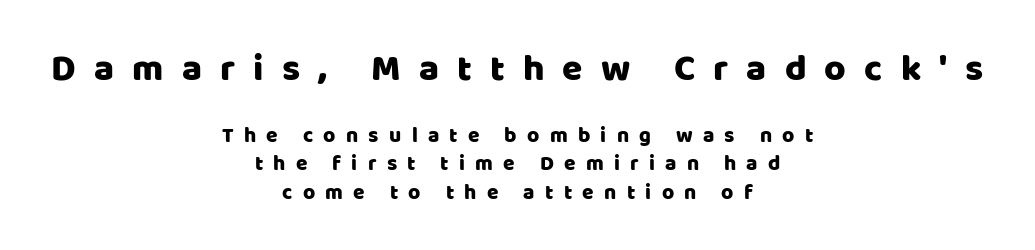
The image shows 37 px sans-serif type, upright; set centered, normal line spacing (1.36x), unusually wide letter spacing (+0.49 em), not underlined; the first (top) block is 1.76x larger; low stroke contrast and a large x-height.
